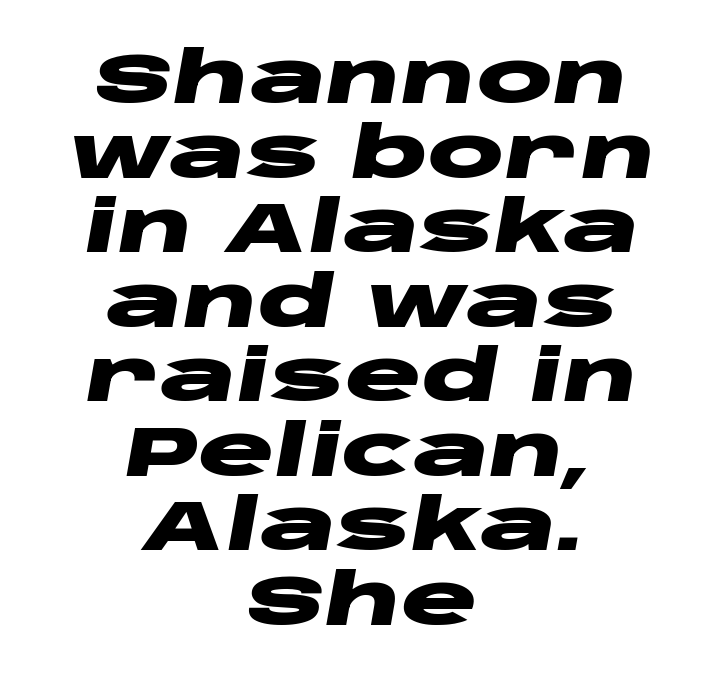
{"italic": "yes", "lean": "right", "slant_degrees": 10, "bold": "yes", "weight": "heavy", "width": "wide", "stroke_contrast": "low", "x_height": "large", "monospaced": "no", "underline": "no", "align": "center", "line_spacing": "tight", "line_spacing_ratio": 1.05, "letter_spacing": "normal", "letter_spacing_em": 0.0, "glyph_px": 71}
